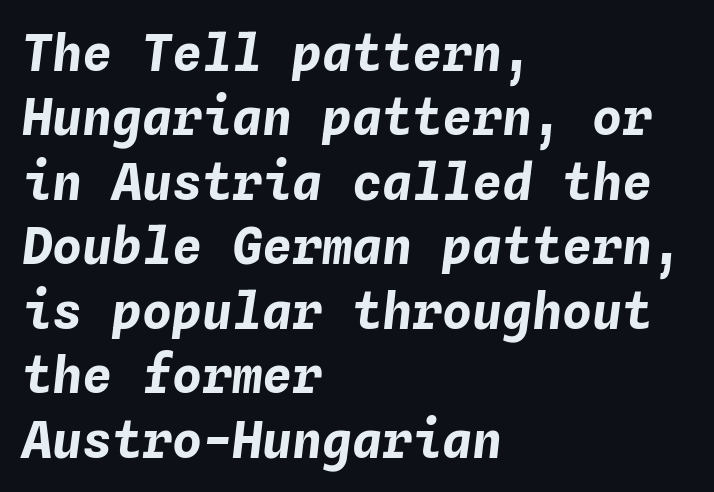
{"italic": "yes", "lean": "right", "slant_degrees": 4, "bold": "yes", "weight": "bold", "width": "normal", "stroke_contrast": "low", "x_height": "medium", "monospaced": "yes", "underline": "no", "align": "left", "line_spacing": "normal", "line_spacing_ratio": 1.29, "letter_spacing": "normal", "letter_spacing_em": 0.0, "glyph_px": 50}
